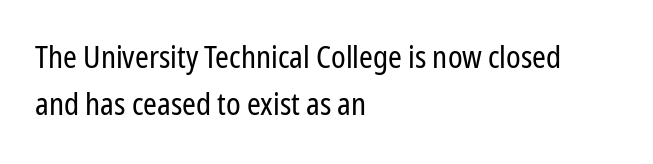
{"serif": "no", "italic": "no", "bold": "no", "weight": "regular", "width": "condensed", "stroke_contrast": "low", "x_height": "medium", "monospaced": "no", "underline": "no", "align": "left", "line_spacing": "normal", "line_spacing_ratio": 1.53, "letter_spacing": "normal", "letter_spacing_em": 0.0, "glyph_px": 31}
